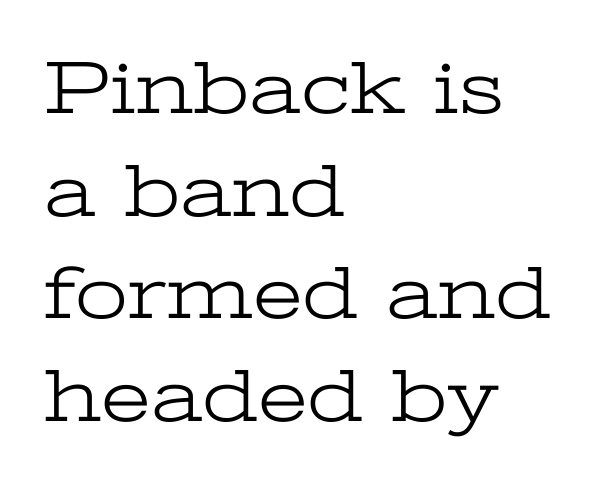
Q: Is the text bold? A: No.
Q: Is the text italic (slanted)? A: No, it is upright.
Q: Is the typeface a serif or a sans-serif typeface? A: Serif.
Q: Is the text underlined? A: No.
Q: How is the paragraph aligned? A: Left-aligned.
Q: Is the spacing between letters normal or unusually wide? A: Normal.
Q: Is the spacing between lines tight, normal or loose? A: Normal.
Q: Width (condensed, normal, or wide)? A: Wide.
Q: Stroke contrast? A: Low.
Q: x-height? A: Medium.
Q: Monospaced? A: No.
